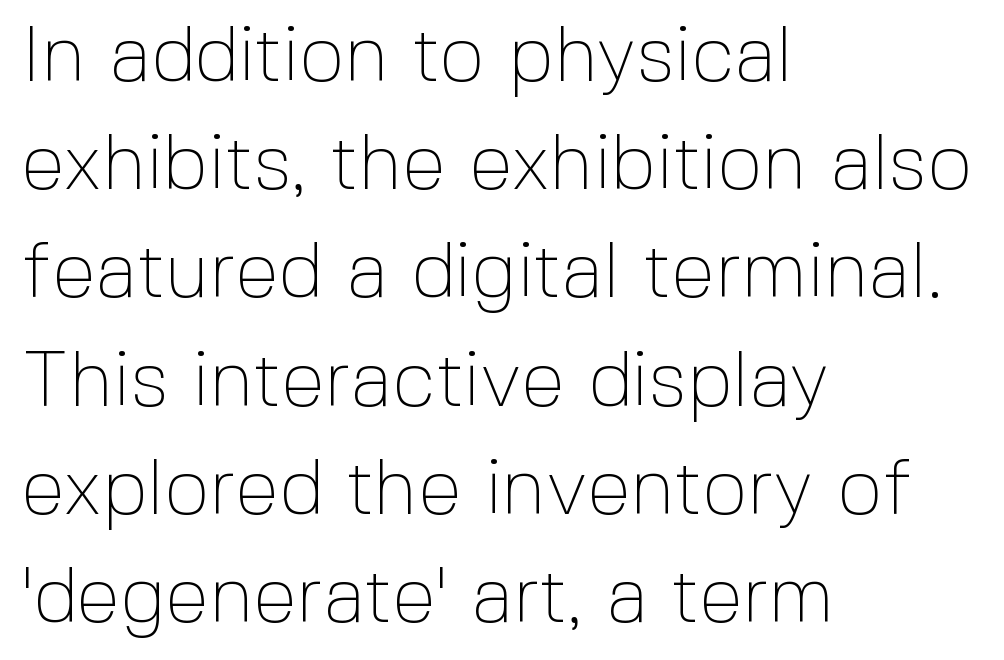
Q: Is the text bold? A: No.
Q: Is the text italic (slanted)? A: No, it is upright.
Q: Is the typeface a serif or a sans-serif typeface? A: Sans-serif.
Q: Is the text underlined? A: No.
Q: How is the paragraph aligned? A: Left-aligned.
Q: Is the spacing between letters normal or unusually wide? A: Normal.
Q: Is the spacing between lines tight, normal or loose? A: Normal.
Q: Width (condensed, normal, or wide)? A: Normal.
Q: x-height? A: Medium.
Q: Monospaced? A: No.
